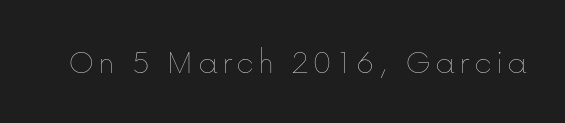
Q: Is the text bold? A: No.
Q: Is the text italic (slanted)? A: No, it is upright.
Q: Is the text underlined? A: No.
Q: Width (condensed, normal, or wide)? A: Normal.
Q: Stroke contrast? A: Low.
Q: x-height? A: Medium.
Q: Monospaced? A: No.
